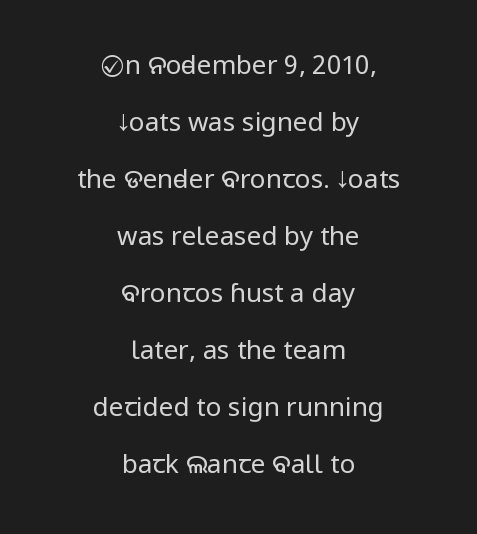
Q: Is the text bold? A: No.
Q: Is the text italic (slanted)? A: No, it is upright.
Q: Is the text underlined? A: No.
Q: How is the paragraph aligned? A: Centered.
Q: Is the spacing between letters normal or unusually wide? A: Normal.
Q: Is the spacing between lines tight, normal or loose? A: Loose.
